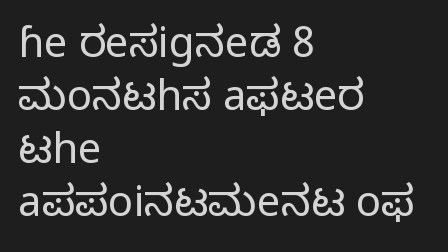
The image shows 42 px regular-weight sans-serif type, upright; set left-aligned, normal line spacing (1.26x), normal letter spacing, not underlined; low stroke contrast and a medium x-height.
